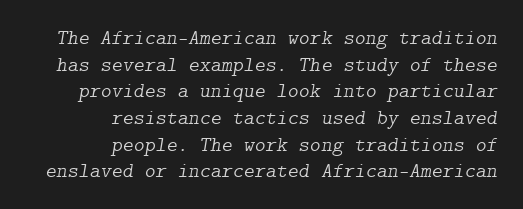
Nobody drew a line under any word here. Honestly, the letter spacing is just normal — you wouldn't notice it. There's an unmistakable incline to the writing here. Each new line begins a customary step beneath the previous one. The compositor pushed each line to the right boundary.
